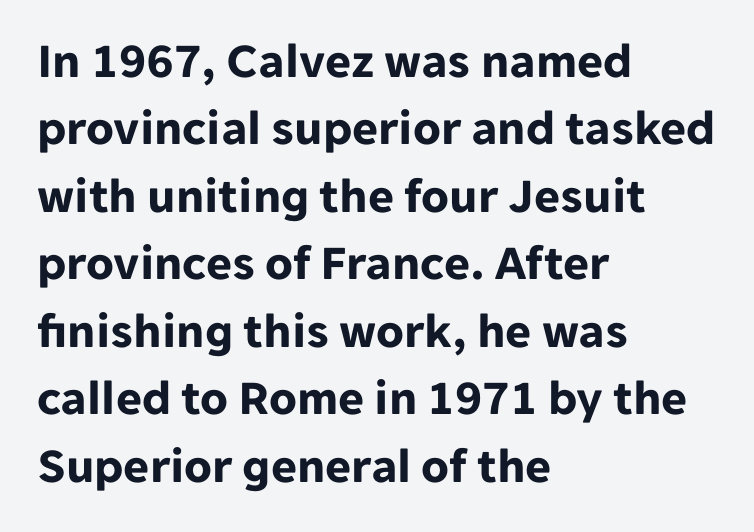
The passage shown is emphatically bold. Spacing between characters is what you'd get straight out of the box. The rendering uses a moderate line-height, typical for paragraphs. Which margin do the lines hug? The left one — the right edge is uneven. Quick note: not italic, upright.
